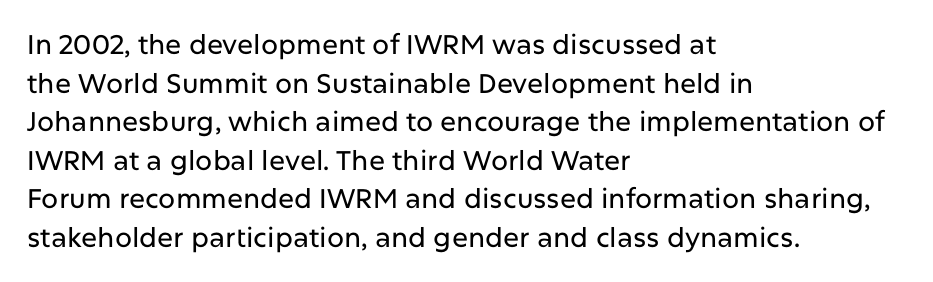
Q: Is the text italic (slanted)? A: No, it is upright.
Q: Is the text underlined? A: No.
Q: How is the paragraph aligned? A: Left-aligned.
Q: Is the spacing between letters normal or unusually wide? A: Normal.
Q: Is the spacing between lines tight, normal or loose? A: Normal.
